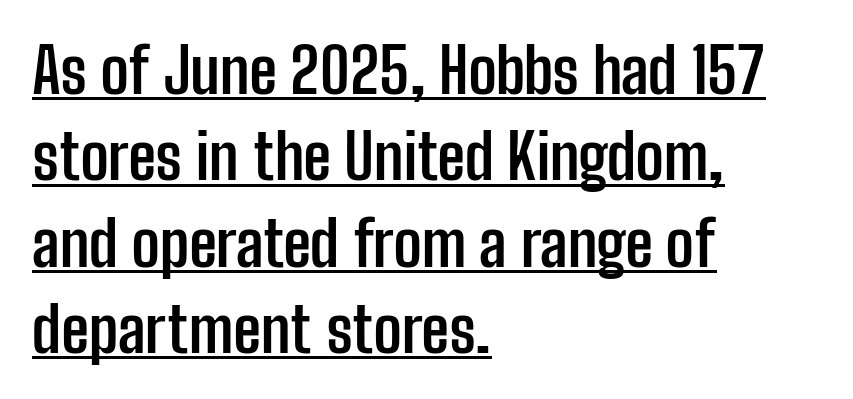
Q: Is the text bold? A: Yes.
Q: Is the text italic (slanted)? A: No, it is upright.
Q: Is the typeface a serif or a sans-serif typeface? A: Sans-serif.
Q: Is the text underlined? A: Yes.
Q: How is the paragraph aligned? A: Left-aligned.
Q: Is the spacing between letters normal or unusually wide? A: Normal.
Q: Is the spacing between lines tight, normal or loose? A: Normal.
Q: Width (condensed, normal, or wide)? A: Condensed.
Q: Stroke contrast? A: Low.
Q: x-height? A: Medium.
Q: Monospaced? A: No.
